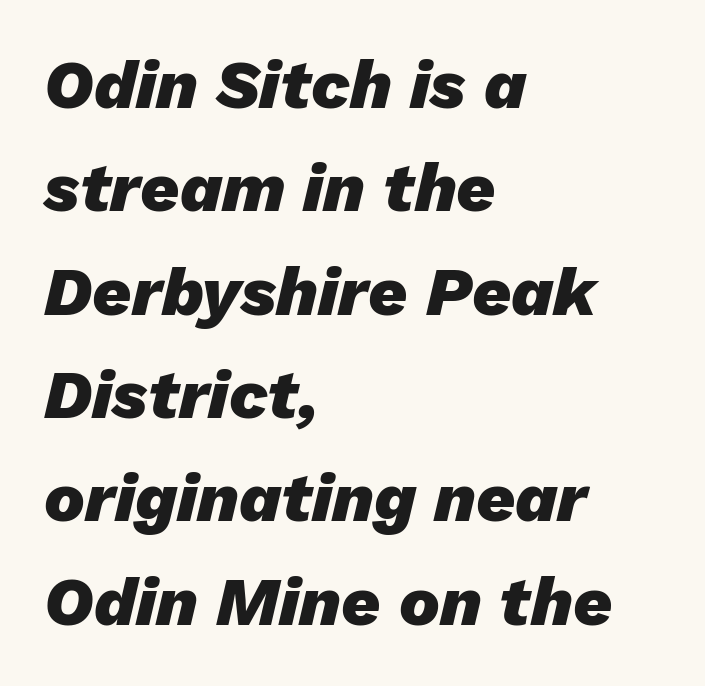
{"italic": "yes", "lean": "right", "slant_degrees": 13, "bold": "yes", "weight": "heavy", "width": "normal", "stroke_contrast": "low", "x_height": "medium", "monospaced": "no", "underline": "no", "align": "left", "line_spacing": "normal", "line_spacing_ratio": 1.52, "letter_spacing": "normal", "letter_spacing_em": 0.0, "glyph_px": 68}
